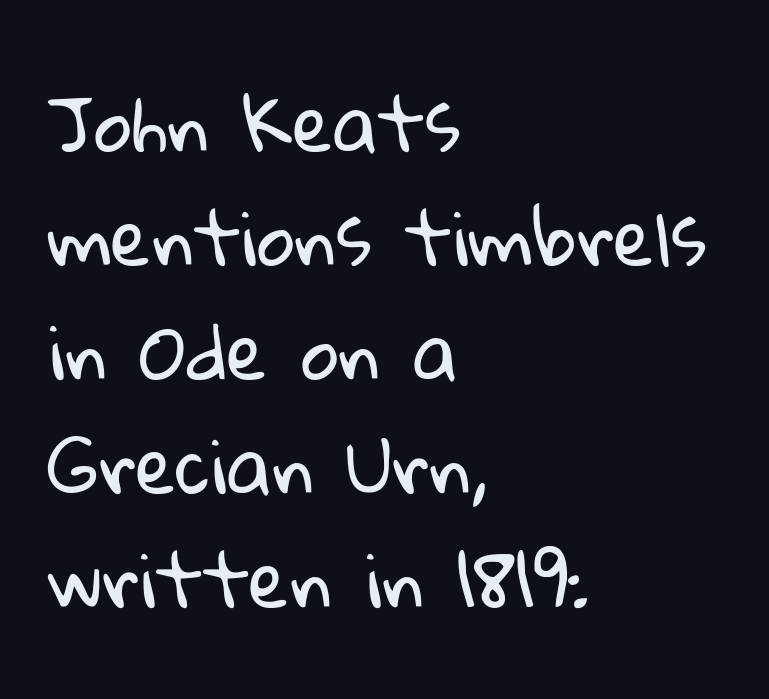
{"serif": "no", "bold": "no", "weight": "regular", "width": "normal", "stroke_contrast": "low", "x_height": "medium", "monospaced": "no", "underline": "no", "align": "left", "line_spacing": "normal", "line_spacing_ratio": 1.54, "letter_spacing": "normal", "letter_spacing_em": 0.0, "glyph_px": 74}
